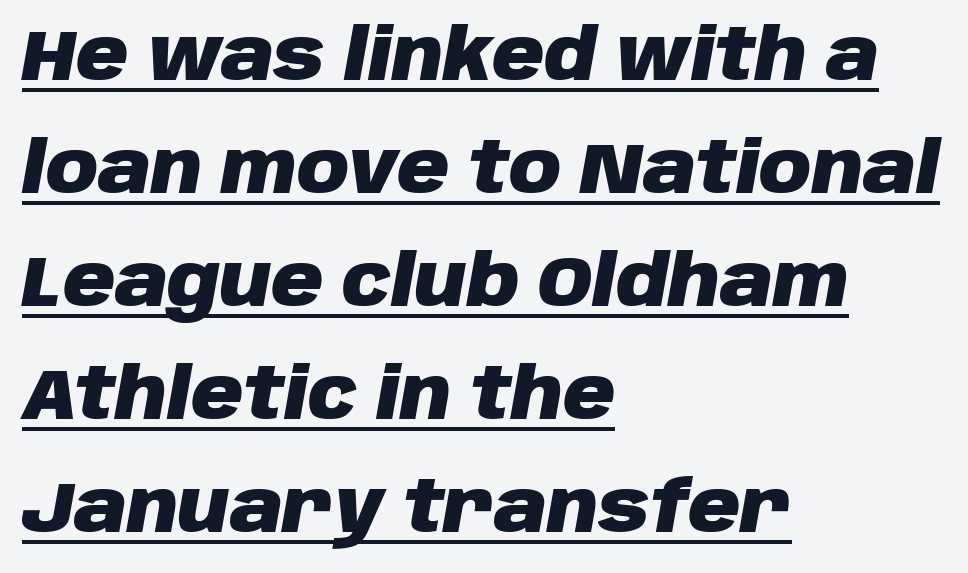
All the whitespace from short lines collects on the right. Bold? Absolutely — the strokes are thick and heavy. Quick note: underline on. Default kerning and tracking; the words read as compact shapes.
